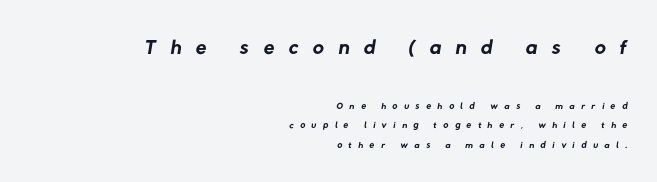
The image shows 31 px regular-weight sans-serif type; set right-aligned, normal line spacing (1.39x), unusually wide letter spacing (+0.47 em), not underlined; the first (top) block is 2.21x larger; low stroke contrast and a medium x-height.
